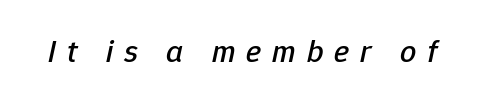
Q: Is the text italic (slanted)? A: Yes, it leans right by about 12 degrees.
Q: Is the text underlined? A: No.
Q: Is the spacing between letters normal or unusually wide? A: Unusually wide.
Q: Width (condensed, normal, or wide)? A: Normal.
Q: Stroke contrast? A: Low.
Q: x-height? A: Medium.
Q: Monospaced? A: No.
